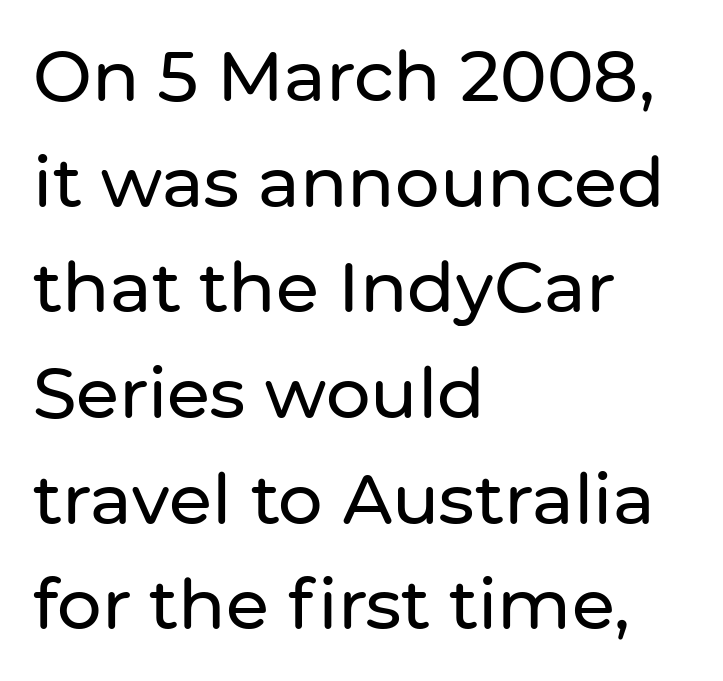
{"serif": "no", "italic": "no", "width": "normal", "stroke_contrast": "low", "x_height": "medium", "monospaced": "no", "underline": "no", "align": "left", "line_spacing": "normal", "line_spacing_ratio": 1.51, "letter_spacing": "normal", "letter_spacing_em": 0.0, "glyph_px": 70}
